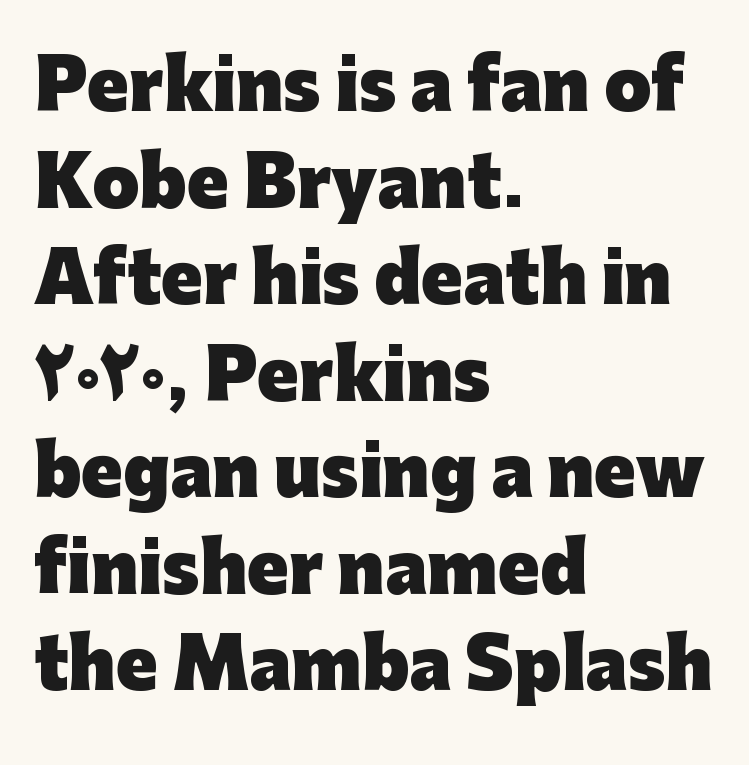
Q: Is the text bold? A: Yes.
Q: Is the text italic (slanted)? A: No, it is upright.
Q: Is the typeface a serif or a sans-serif typeface? A: Sans-serif.
Q: Is the text underlined? A: No.
Q: How is the paragraph aligned? A: Left-aligned.
Q: Is the spacing between letters normal or unusually wide? A: Normal.
Q: Is the spacing between lines tight, normal or loose? A: Normal.
Q: Width (condensed, normal, or wide)? A: Normal.
Q: Stroke contrast? A: Low.
Q: x-height? A: Medium.
Q: Monospaced? A: No.
